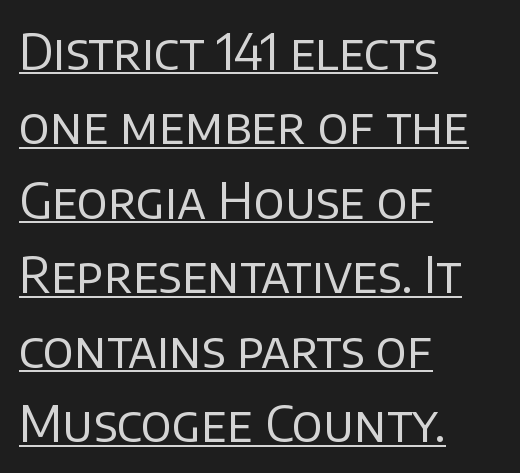
Q: Is the text bold? A: No.
Q: Is the text italic (slanted)? A: No, it is upright.
Q: Is the typeface a serif or a sans-serif typeface? A: Sans-serif.
Q: Is the text underlined? A: Yes.
Q: How is the paragraph aligned? A: Left-aligned.
Q: Is the spacing between letters normal or unusually wide? A: Normal.
Q: Is the spacing between lines tight, normal or loose? A: Normal.
Q: Width (condensed, normal, or wide)? A: Normal.
Q: Stroke contrast? A: Low.
Q: x-height? A: Large.
Q: Monospaced? A: No.
